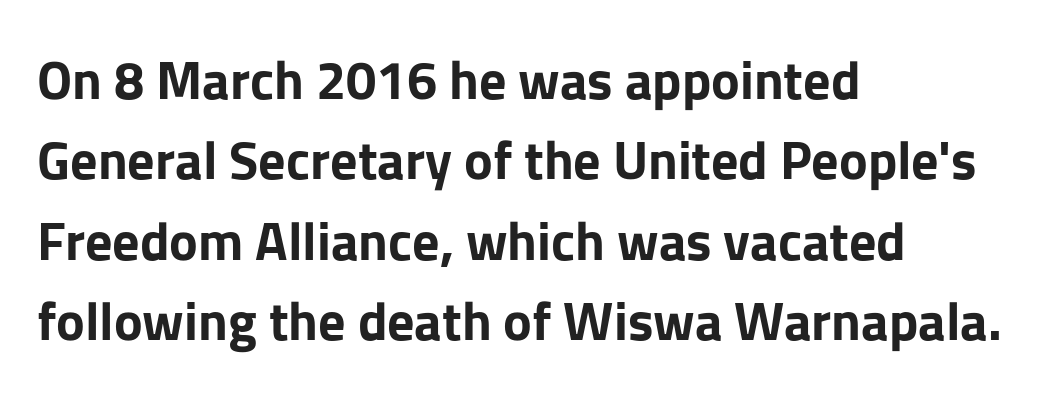
When letters stand straight like this, we call the style roman or upright. Classification — sans serif. The leading is moderate, giving the passage an even texture. Weight: bold.
